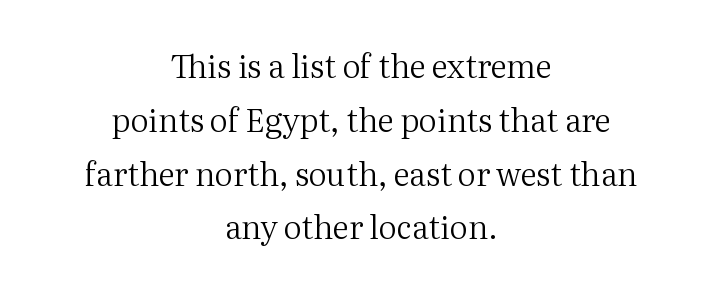
Nothing heavy about these letters — not bold at all. The vertical gap from one line to the next is medium. This sample uses a serif face. Looks like regular typesetting: each glyph gets only the width it needs.
